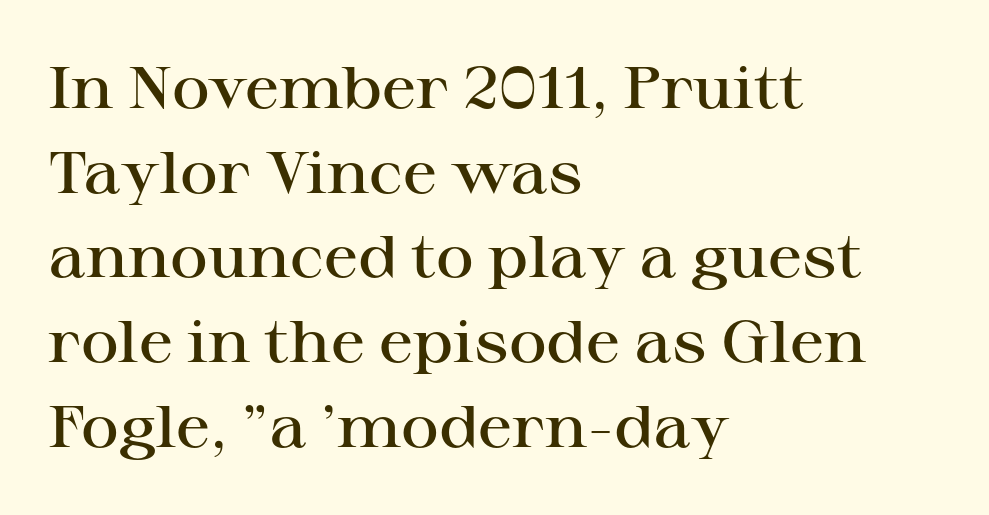
Q: Is the text bold? A: Semi-bold.
Q: Is the text italic (slanted)? A: No, it is upright.
Q: Is the typeface a serif or a sans-serif typeface? A: Serif.
Q: Is the text underlined? A: No.
Q: How is the paragraph aligned? A: Left-aligned.
Q: Is the spacing between letters normal or unusually wide? A: Normal.
Q: Is the spacing between lines tight, normal or loose? A: Normal.
Q: Width (condensed, normal, or wide)? A: Wide.
Q: Stroke contrast? A: High.
Q: x-height? A: Medium.
Q: Monospaced? A: No.
